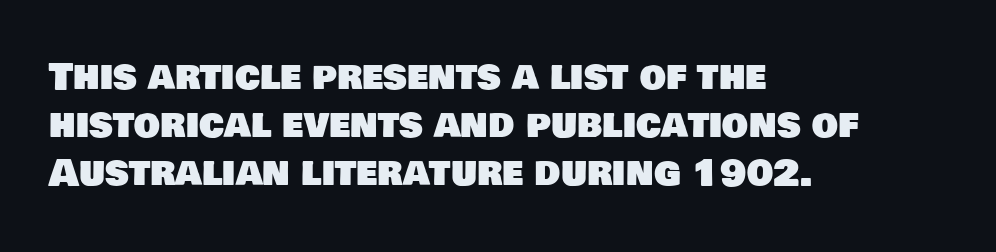
Q: Is the typeface a serif or a sans-serif typeface? A: Sans-serif.
Q: Is the text underlined? A: No.
Q: How is the paragraph aligned? A: Left-aligned.
Q: Is the spacing between letters normal or unusually wide? A: Normal.
Q: Is the spacing between lines tight, normal or loose? A: Normal.
Q: Width (condensed, normal, or wide)? A: Normal.
Q: Stroke contrast? A: Low.
Q: x-height? A: Large.
Q: Monospaced? A: No.
